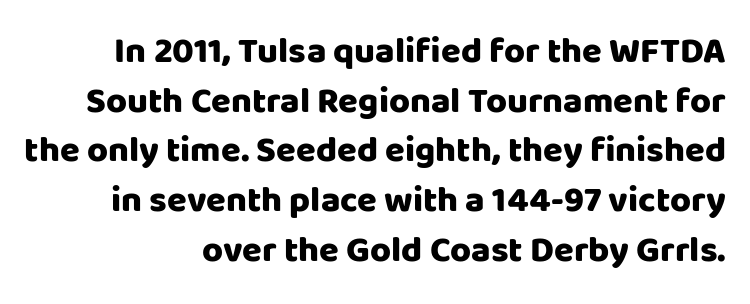
The image shows 36 px heavy sans-serif type, upright; set right-aligned, normal line spacing (1.38x), normal letter spacing, not underlined; low stroke contrast and a large x-height.
